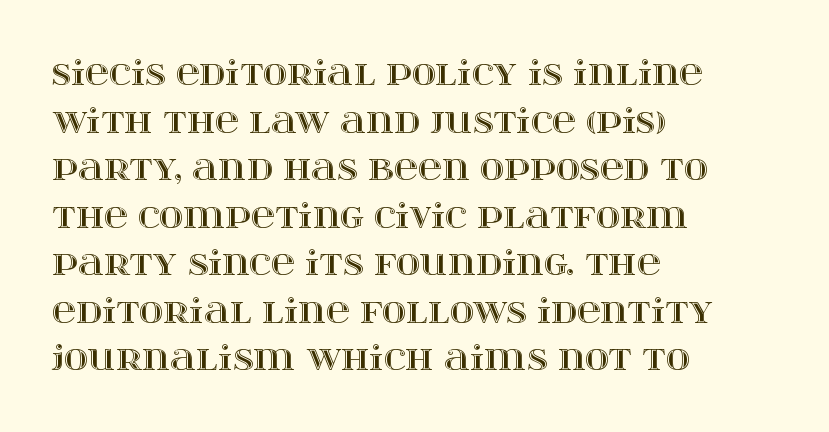
Q: Is the text italic (slanted)? A: No, it is upright.
Q: Is the text underlined? A: No.
Q: How is the paragraph aligned? A: Left-aligned.
Q: Is the spacing between letters normal or unusually wide? A: Normal.
Q: Is the spacing between lines tight, normal or loose? A: Normal.
Q: Width (condensed, normal, or wide)? A: Wide.
Q: x-height? A: Large.
Q: Monospaced? A: No.
